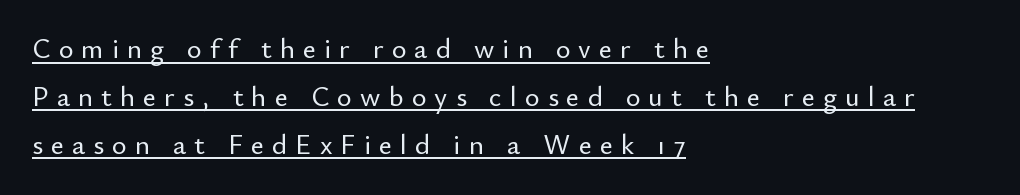
Upright lettering throughout. In terms of letterspacing, this is a distinctly airy, spread setting. Each letter keeps its own natural width here, so spacing adapts to shape. These lines stack with their left ends in a neat column. Serif or sans? Sans — the stroke terminals are bare. The words here are underlined.
